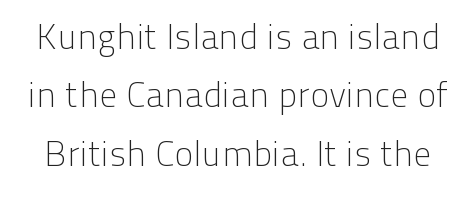
Q: Is the text bold? A: No.
Q: Is the text italic (slanted)? A: No, it is upright.
Q: Is the typeface a serif or a sans-serif typeface? A: Sans-serif.
Q: Is the text underlined? A: No.
Q: Is the spacing between letters normal or unusually wide? A: Normal.
Q: Is the spacing between lines tight, normal or loose? A: Normal.
Q: Width (condensed, normal, or wide)? A: Normal.
Q: Stroke contrast? A: Low.
Q: x-height? A: Medium.
Q: Monospaced? A: No.
